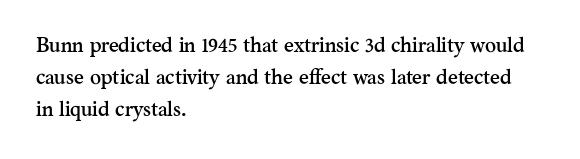
{"italic": "no", "underline": "no", "align": "left", "line_spacing": "normal", "line_spacing_ratio": 1.52, "letter_spacing": "normal", "letter_spacing_em": 0.0, "glyph_px": 21}
